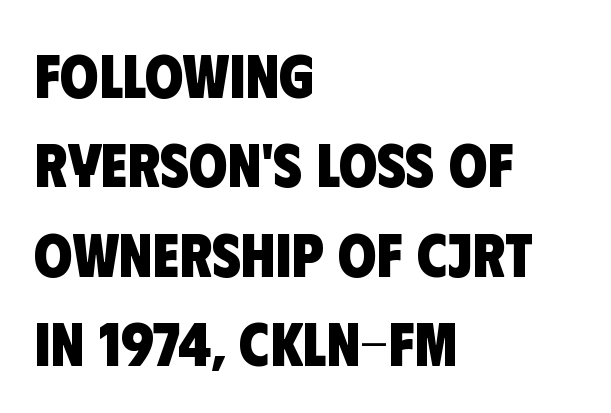
Compared with an ordinary text face, these strokes are far heavier — a full bold. The face used here is rendered with its standard letterfit. One-word summary of the alignment: left. The space directly below the letters is spotless. A typesetter would call this proportional, since set widths differ per character. Does the type have serifs? No, each stem ends abruptly.
